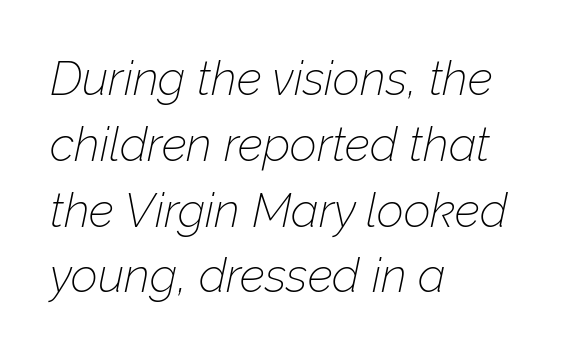
Q: Is the text bold? A: No.
Q: Is the text italic (slanted)? A: Yes, it leans right by about 12 degrees.
Q: Is the text underlined? A: No.
Q: How is the paragraph aligned? A: Left-aligned.
Q: Is the spacing between letters normal or unusually wide? A: Normal.
Q: Is the spacing between lines tight, normal or loose? A: Normal.
Q: Width (condensed, normal, or wide)? A: Normal.
Q: Stroke contrast? A: Low.
Q: x-height? A: Medium.
Q: Monospaced? A: No.
